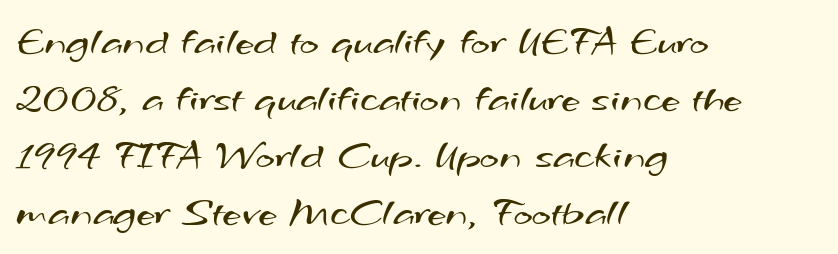
These lines are rendered in a variable-pitch font. The vertical gap from one line to the next is medium. Type without underlining. Words appear dense and cohesive because spacing is normal. A sans-serif font was chosen for this passage. This reads as an unemphasized weight, regular at the heaviest.
